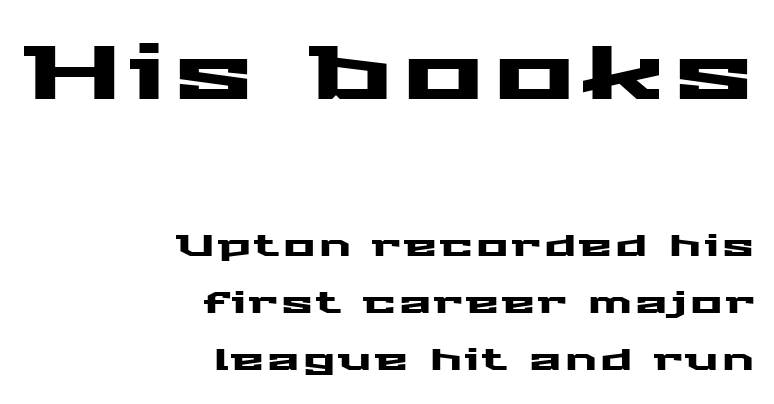
The lines in this sample share a right terminus and differ only in where they begin. A student would notice the top passage is typeset larger than what follows. Think of a printed novel: that variable character pitch is what you see here. Descenders hang freely into open space. Rendered with straight, roman letterforms. No feet cap the strokes, marking this as sans-serif type.
